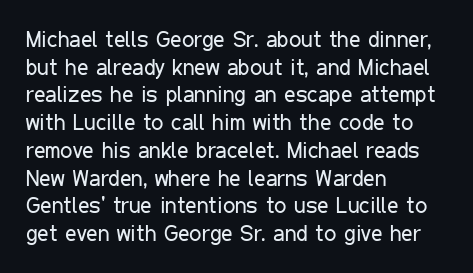
Q: Is the text bold? A: No.
Q: Is the text italic (slanted)? A: No, it is upright.
Q: Is the text underlined? A: No.
Q: How is the paragraph aligned? A: Left-aligned.
Q: Is the spacing between letters normal or unusually wide? A: Normal.
Q: Is the spacing between lines tight, normal or loose? A: Normal.
